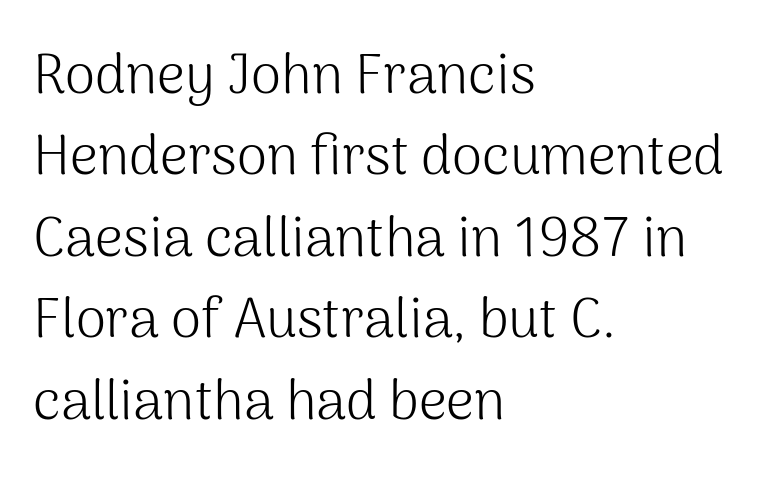
Each word holds together tightly as a unit, with standard inter-letter gaps. Think of a printed novel: that variable character pitch is what you see here. Characters remain perfectly vertical along every line. The letterforms sit at book weight or below.
